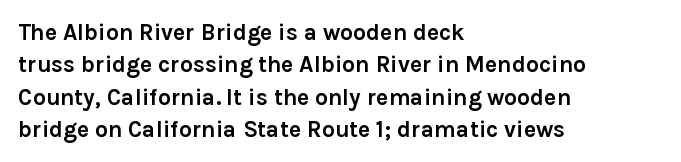
Q: Is the text bold? A: Yes.
Q: Is the text italic (slanted)? A: No, it is upright.
Q: Is the text underlined? A: No.
Q: How is the paragraph aligned? A: Left-aligned.
Q: Is the spacing between letters normal or unusually wide? A: Normal.
Q: Is the spacing between lines tight, normal or loose? A: Normal.
